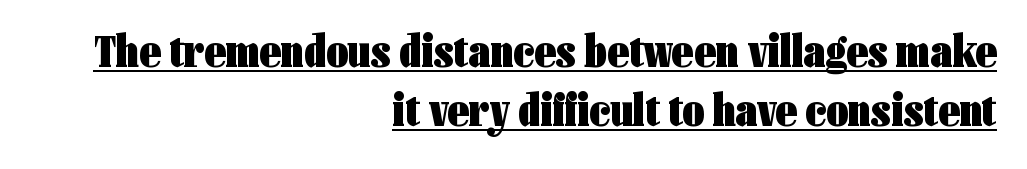
Looks like regular typesetting: each glyph gets only the width it needs. Notice how thick the strokes are: this is what a full bold looks like. This sample carries an underscore along the baseline area. Nope, no serifs anywhere on these letters. Is the block centered? No — it sits flush against the right margin.
